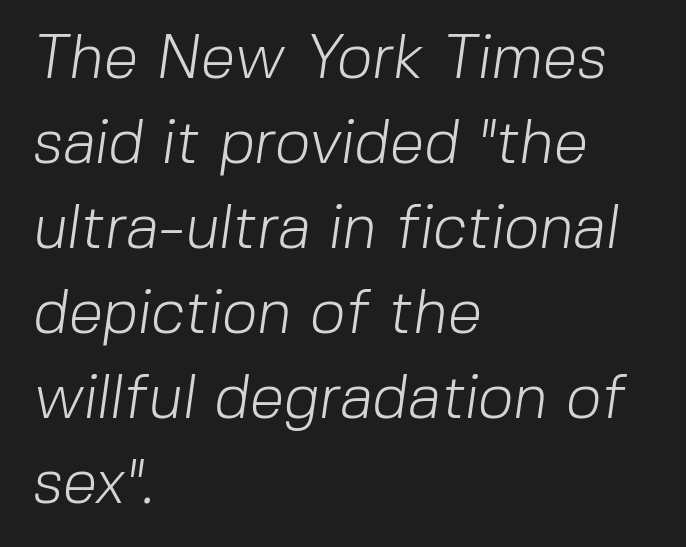
{"serif": "no", "bold": "no", "weight": "light", "width": "normal", "stroke_contrast": "low", "x_height": "medium", "monospaced": "no", "underline": "no", "align": "left", "line_spacing": "normal", "line_spacing_ratio": 1.37, "letter_spacing": "normal", "letter_spacing_em": 0.0, "glyph_px": 62}
